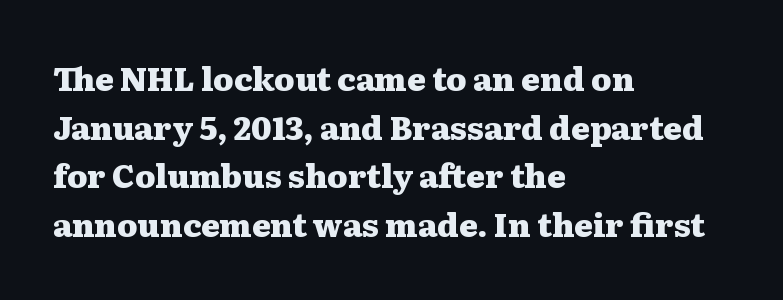
{"serif": "yes", "italic": "no", "bold": "yes", "weight": "heavy", "width": "wide", "stroke_contrast": "medium", "x_height": "medium", "monospaced": "no", "underline": "no", "align": "left", "line_spacing": "normal", "line_spacing_ratio": 1.52, "letter_spacing": "normal", "letter_spacing_em": 0.0, "glyph_px": 32}
